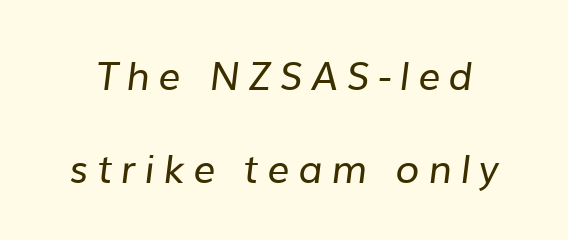
{"serif": "no", "bold": "no", "weight": "regular", "width": "normal", "stroke_contrast": "low", "x_height": "medium", "monospaced": "no", "underline": "no", "line_spacing": "loose", "line_spacing_ratio": 2.39, "letter_spacing": "wide", "letter_spacing_em": 0.22, "glyph_px": 39}
